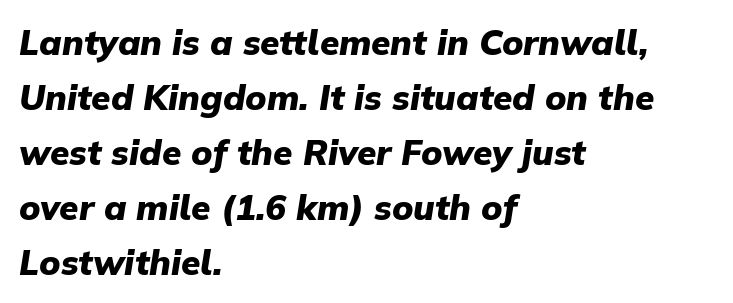
{"italic": "yes", "lean": "right", "slant_degrees": 9, "bold": "yes", "weight": "heavy", "width": "normal", "stroke_contrast": "low", "x_height": "medium", "monospaced": "no", "underline": "no", "align": "left", "line_spacing": "normal", "line_spacing_ratio": 1.57, "letter_spacing": "normal", "letter_spacing_em": 0.0, "glyph_px": 35}
